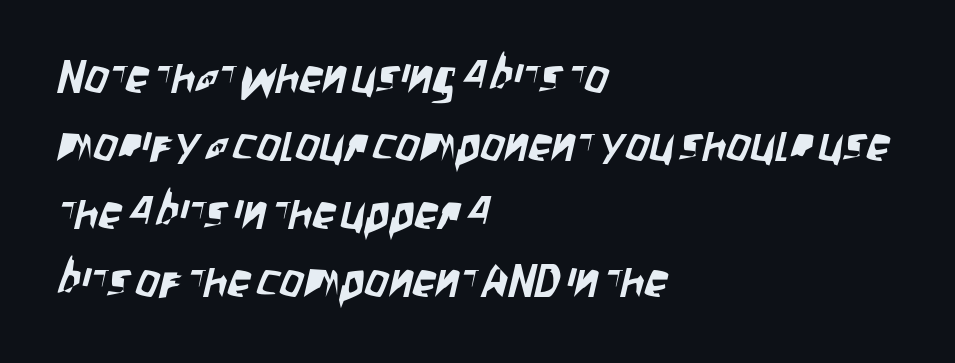
Q: Is the typeface a serif or a sans-serif typeface? A: Sans-serif.
Q: Is the text underlined? A: No.
Q: How is the paragraph aligned? A: Left-aligned.
Q: Is the spacing between letters normal or unusually wide? A: Normal.
Q: Is the spacing between lines tight, normal or loose? A: Normal.
Q: Width (condensed, normal, or wide)? A: Condensed.
Q: Stroke contrast? A: Low.
Q: x-height? A: Large.
Q: Monospaced? A: No.
